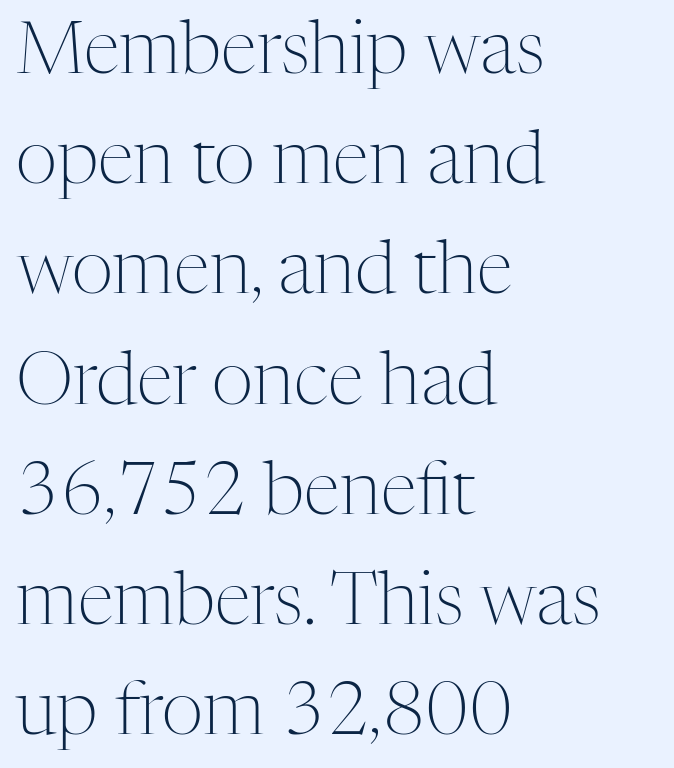
The image shows 73 px light serif type, upright; set left-aligned, normal line spacing (1.51x), normal letter spacing, not underlined; medium stroke contrast and a medium x-height.
